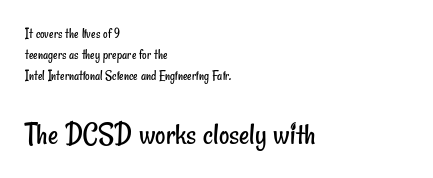
Q: Is the text bold? A: No.
Q: Is the typeface a serif or a sans-serif typeface? A: Sans-serif.
Q: Is the text underlined? A: No.
Q: How is the paragraph aligned? A: Left-aligned.
Q: Is the spacing between letters normal or unusually wide? A: Normal.
Q: Is the spacing between lines tight, normal or loose? A: Normal.
Q: Which block of text is set in a larger size, the first (top) or the second (bottom)? A: The second (bottom) one.
Q: Width (condensed, normal, or wide)? A: Condensed.
Q: Stroke contrast? A: Low.
Q: x-height? A: Small.
Q: Monospaced? A: No.
